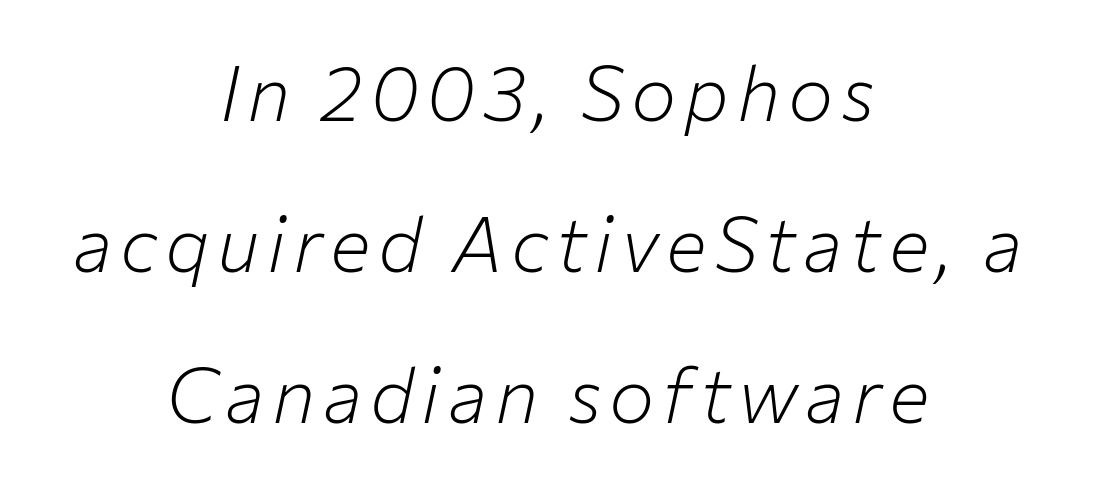
The image shows 76 px light type, italic (leaning right); set centered, loose line spacing (1.99x), not underlined; low stroke contrast and a medium x-height.
